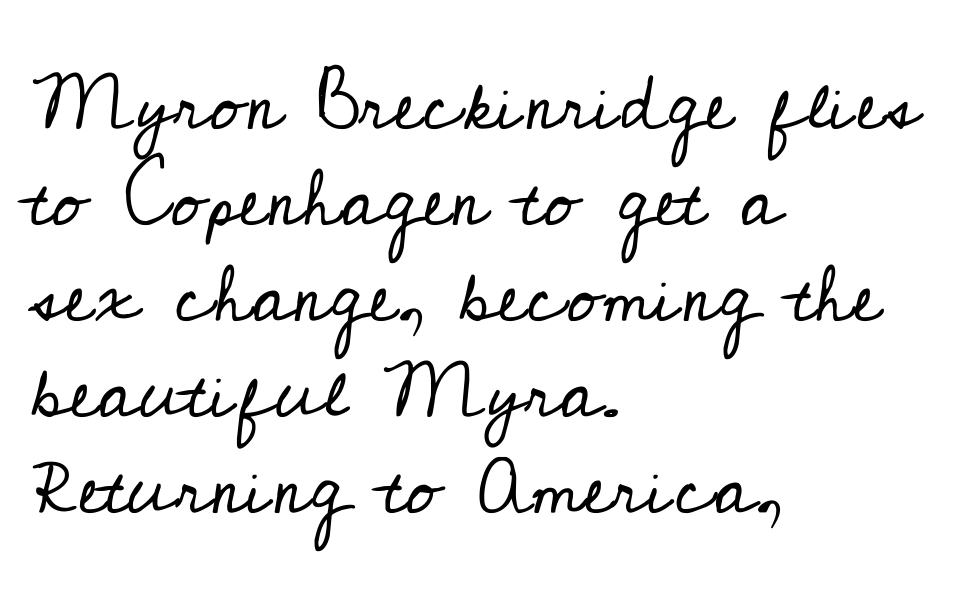
The image shows 78 px regular-weight serif type; set left-aligned, line spacing 1.23x, normal letter spacing, not underlined; low stroke contrast and a small x-height.
